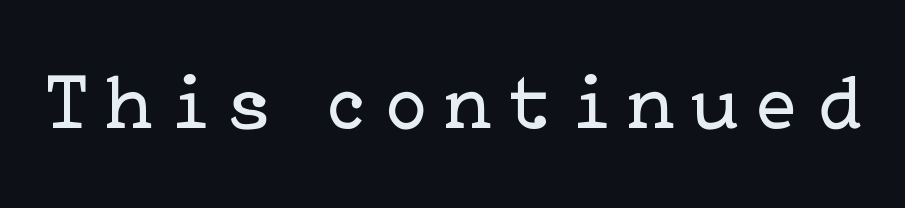
The image shows 79 px regular-weight serif type, upright; set unusually wide letter spacing (+0.22 em), not underlined; low stroke contrast and a medium x-height.
